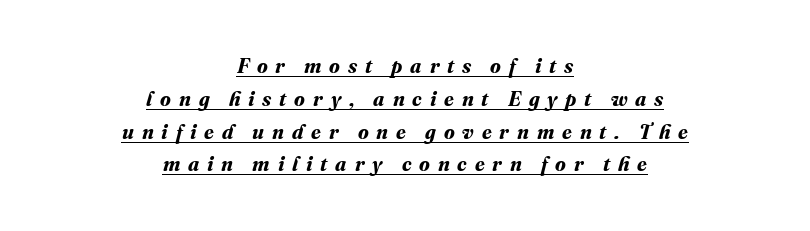
The image shows 20 px bold type; set centered, normal line spacing (1.64x), unusually wide letter spacing (+0.39 em), underlined.
